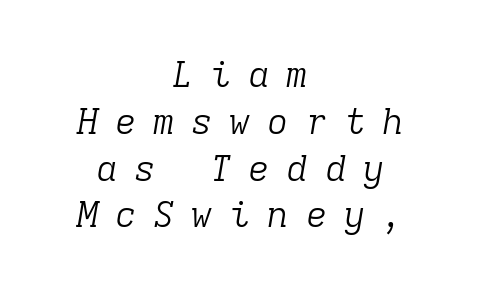
Q: Is the text bold? A: No.
Q: Is the text italic (slanted)? A: Yes, it leans right by about 9 degrees.
Q: Is the typeface a serif or a sans-serif typeface? A: Serif.
Q: Is the text underlined? A: No.
Q: How is the paragraph aligned? A: Centered.
Q: Is the spacing between letters normal or unusually wide? A: Unusually wide.
Q: Is the spacing between lines tight, normal or loose? A: Normal.
Q: Width (condensed, normal, or wide)? A: Normal.
Q: Stroke contrast? A: Low.
Q: x-height? A: Medium.
Q: Monospaced? A: Yes.
